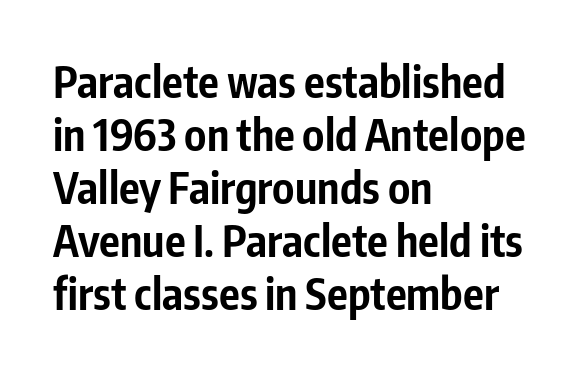
Is this a fixed-width face? No — the glyphs have proportional, varying widths. The type is set solid horizontally, with unmodified tracking. The foot of each line stays bare and open. Italic? Not at all — the glyphs are vertical.
